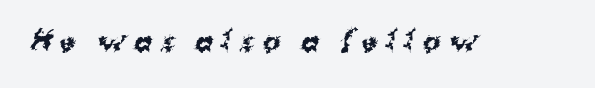
The image shows 27 px bold type; set unusually wide letter spacing (+0.29 em), not underlined.
